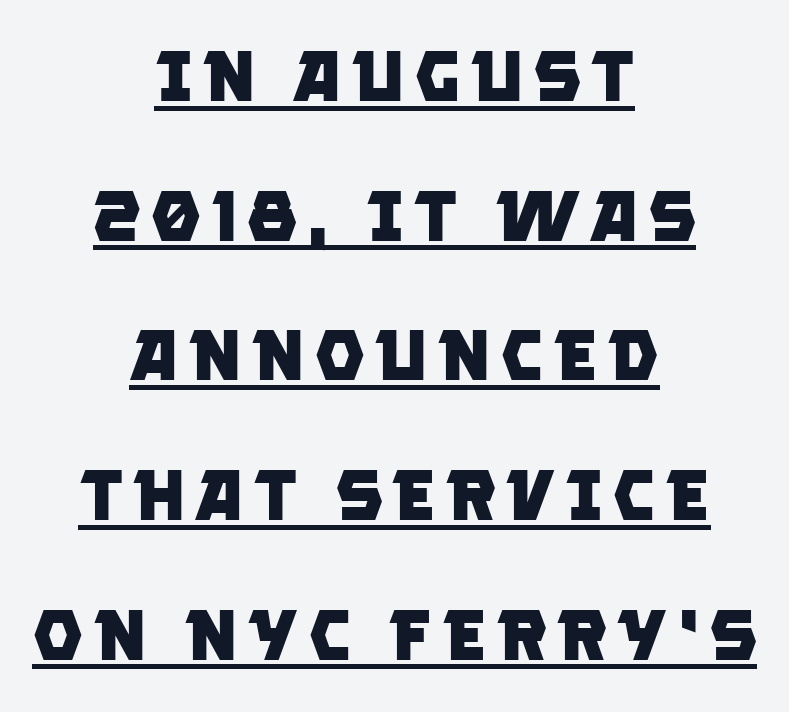
Q: Is the text bold? A: Yes.
Q: Is the typeface a serif or a sans-serif typeface? A: Sans-serif.
Q: Is the text underlined? A: Yes.
Q: How is the paragraph aligned? A: Centered.
Q: Is the spacing between lines tight, normal or loose? A: Loose.
Q: Width (condensed, normal, or wide)? A: Normal.
Q: Stroke contrast? A: Low.
Q: x-height? A: Large.
Q: Monospaced? A: No.
